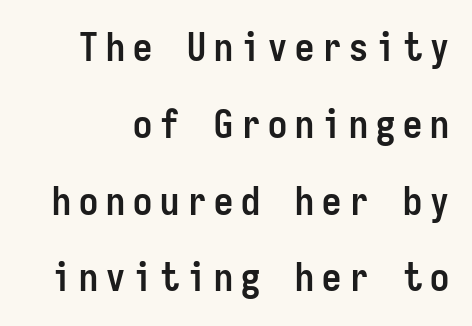
{"serif": "no", "italic": "no", "bold": "yes", "weight": "semibold", "width": "condensed", "stroke_contrast": "low", "x_height": "medium", "monospaced": "yes", "underline": "no", "line_spacing": "loose", "line_spacing_ratio": 2.02, "letter_spacing": "wide", "letter_spacing_em": 0.21, "glyph_px": 38}
